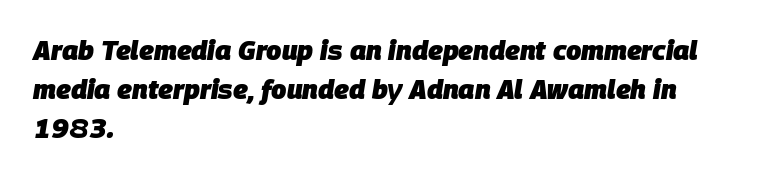
The image shows 27 px bold type, italic (leaning right); set left-aligned, normal line spacing (1.45x), normal letter spacing, not underlined.
